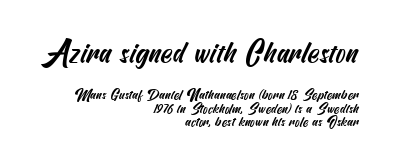
Q: Is the typeface a serif or a sans-serif typeface? A: Sans-serif.
Q: Is the text underlined? A: No.
Q: How is the paragraph aligned? A: Right-aligned.
Q: Is the spacing between letters normal or unusually wide? A: Normal.
Q: Is the spacing between lines tight, normal or loose? A: Tight.
Q: Which block of text is set in a larger size, the first (top) or the second (bottom)? A: The first (top) one.
Q: Width (condensed, normal, or wide)? A: Condensed.
Q: Stroke contrast? A: Medium.
Q: x-height? A: Small.
